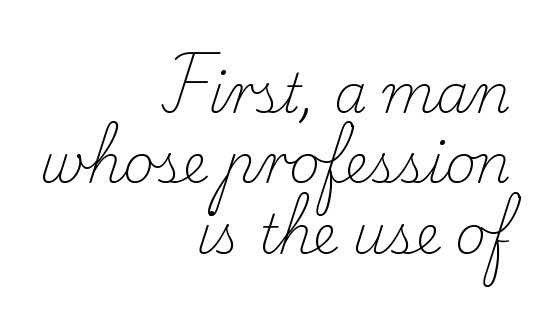
Q: Is the text bold? A: No.
Q: Is the text italic (slanted)? A: Yes.
Q: Is the typeface a serif or a sans-serif typeface? A: Serif.
Q: Is the text underlined? A: No.
Q: How is the paragraph aligned? A: Right-aligned.
Q: Is the spacing between letters normal or unusually wide? A: Normal.
Q: Is the spacing between lines tight, normal or loose? A: Normal.
Q: Width (condensed, normal, or wide)? A: Normal.
Q: Stroke contrast? A: Low.
Q: x-height? A: Small.
Q: Monospaced? A: No.
